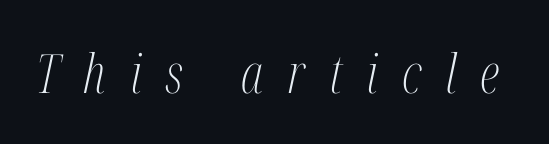
The image shows 54 px light, condensed serif type, italic (leaning right); set unusually wide letter spacing (+0.44 em), not underlined; medium stroke contrast and a medium x-height.
